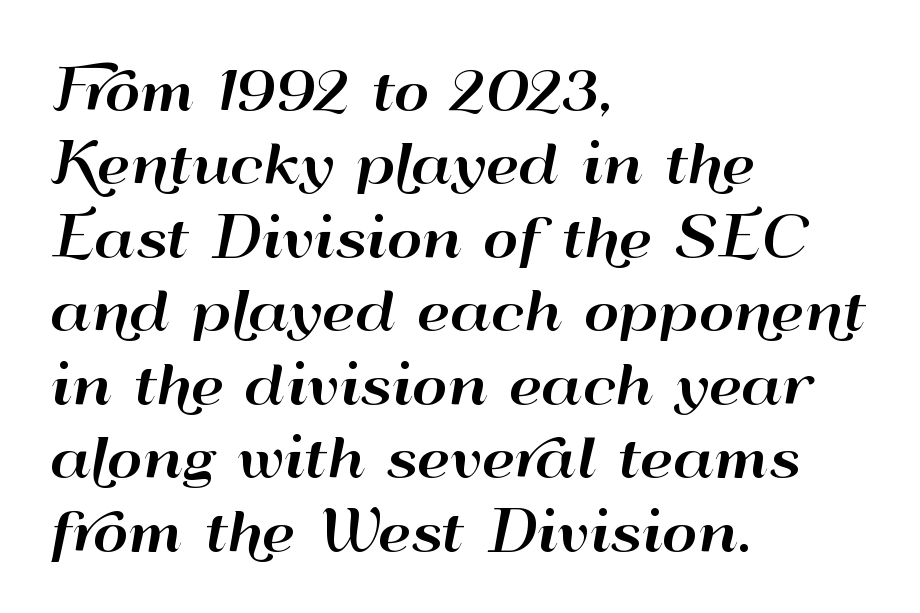
The image shows 54 px wide sans-serif type; set left-aligned, normal line spacing (1.36x), normal letter spacing, not underlined; high stroke contrast and a small x-height.
